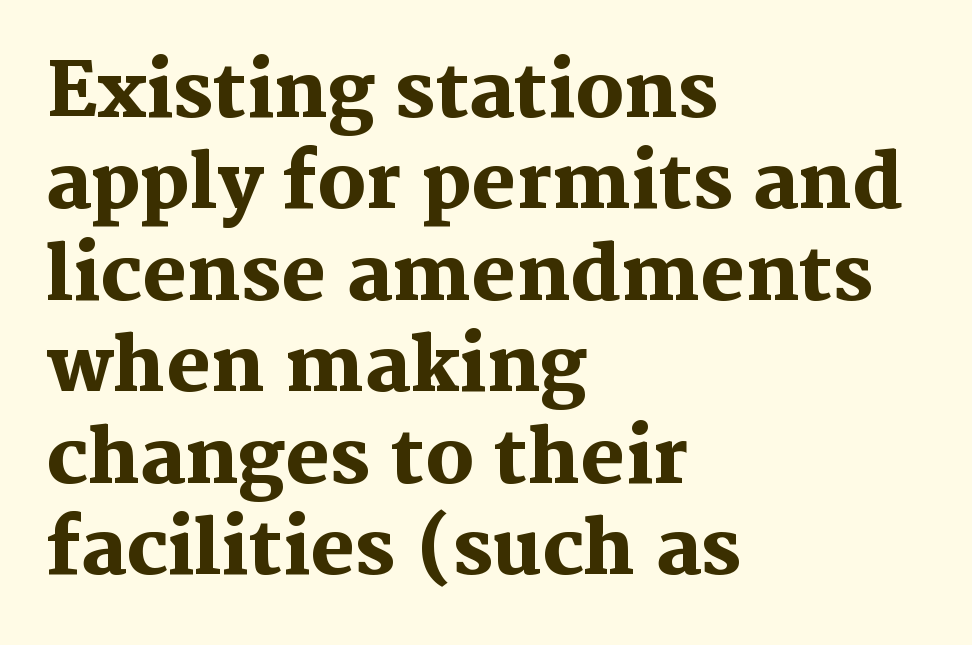
{"serif": "yes", "italic": "no", "bold": "yes", "weight": "heavy", "width": "normal", "stroke_contrast": "medium", "x_height": "medium", "monospaced": "no", "underline": "no", "align": "left", "line_spacing_ratio": 1.22, "letter_spacing": "normal", "letter_spacing_em": 0.0, "glyph_px": 75}
